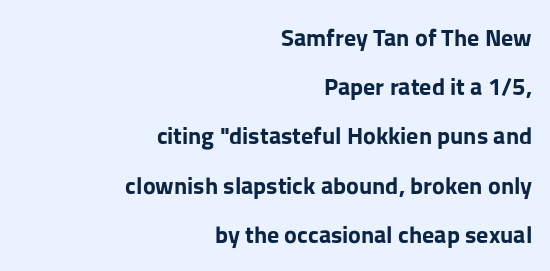
The image shows 24 px bold type, upright; set right-aligned, loose line spacing (2.05x), normal letter spacing, not underlined.
